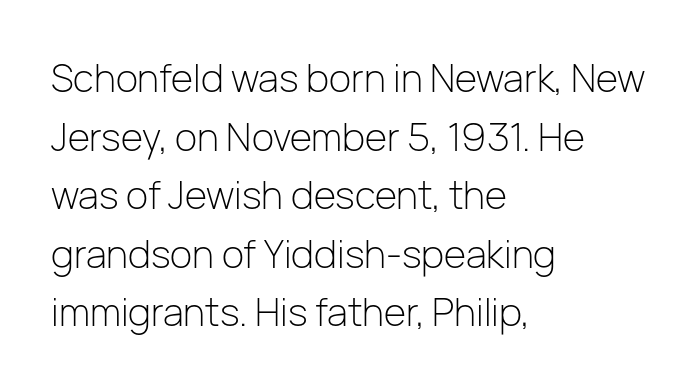
Q: Is the text bold? A: No.
Q: Is the text italic (slanted)? A: No, it is upright.
Q: Is the typeface a serif or a sans-serif typeface? A: Sans-serif.
Q: Is the text underlined? A: No.
Q: How is the paragraph aligned? A: Left-aligned.
Q: Is the spacing between letters normal or unusually wide? A: Normal.
Q: Is the spacing between lines tight, normal or loose? A: Normal.
Q: Width (condensed, normal, or wide)? A: Normal.
Q: Stroke contrast? A: Low.
Q: x-height? A: Medium.
Q: Monospaced? A: No.
